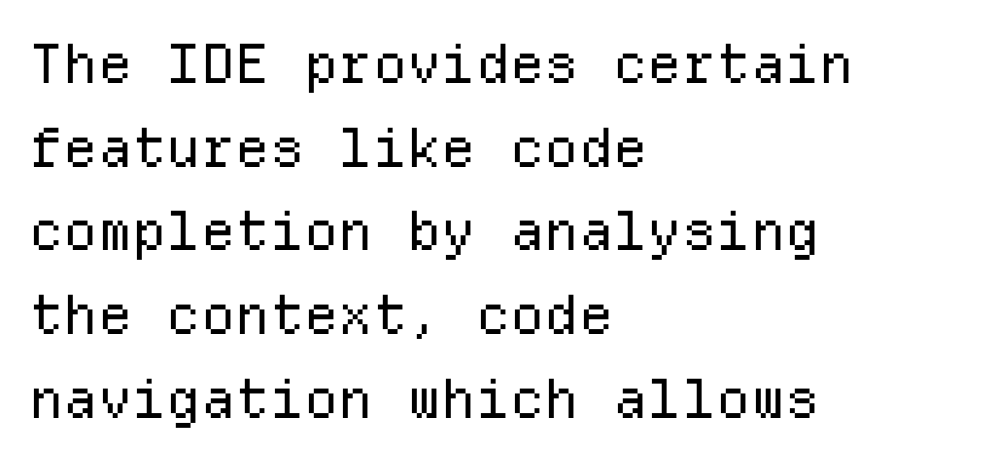
The image shows 54 px regular-weight sans-serif type, upright, monospaced; set left-aligned, normal line spacing (1.55x), normal letter spacing, not underlined; low stroke contrast and a medium x-height.
